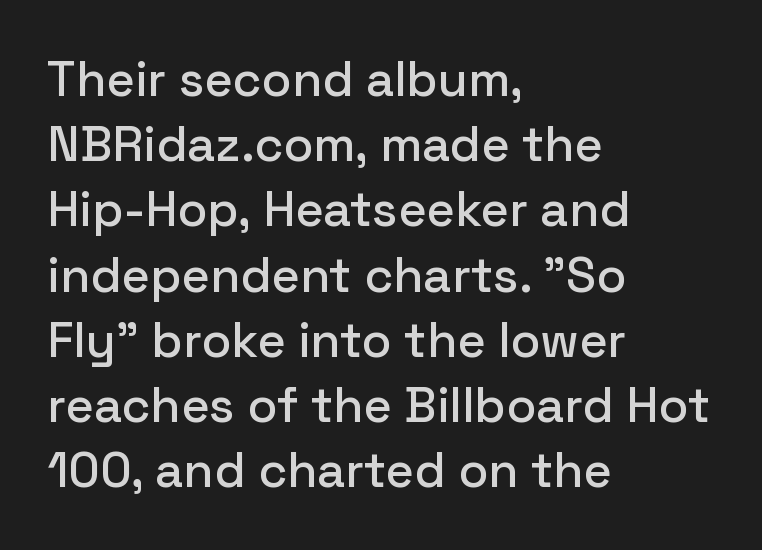
The lines are quadded left. Just letters on the line, the space beneath them empty. The characters display no serif detailing; their extremities are plain. Ordinary non-slanted type is in use.
